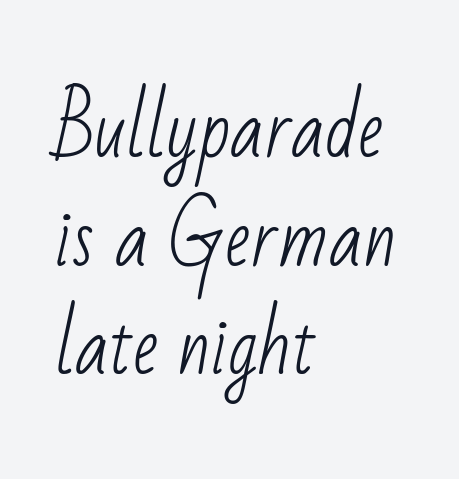
Interline gaps are of average width in this sample. Type without underlining. Glyph-to-glyph distance matches everyday printed text. Character widths vary here, with narrow letters taking less room than wide ones.
